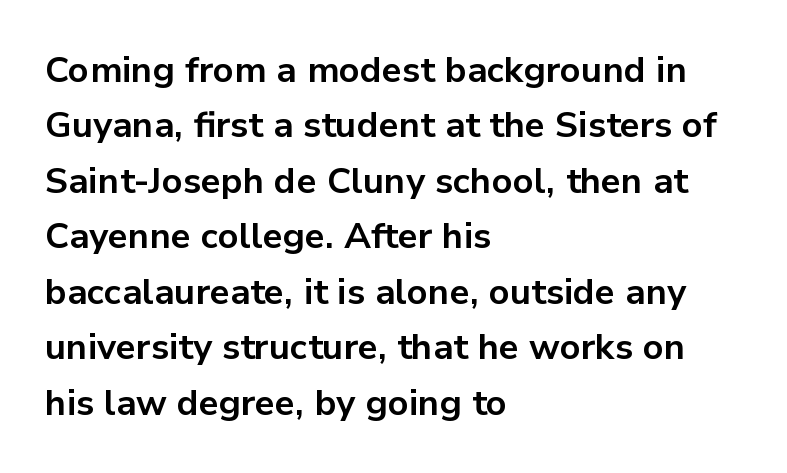
Q: Is the text bold? A: Yes.
Q: Is the text italic (slanted)? A: No, it is upright.
Q: Is the typeface a serif or a sans-serif typeface? A: Sans-serif.
Q: Is the text underlined? A: No.
Q: How is the paragraph aligned? A: Left-aligned.
Q: Is the spacing between letters normal or unusually wide? A: Normal.
Q: Is the spacing between lines tight, normal or loose? A: Normal.
Q: Width (condensed, normal, or wide)? A: Normal.
Q: Stroke contrast? A: Low.
Q: x-height? A: Medium.
Q: Monospaced? A: No.
